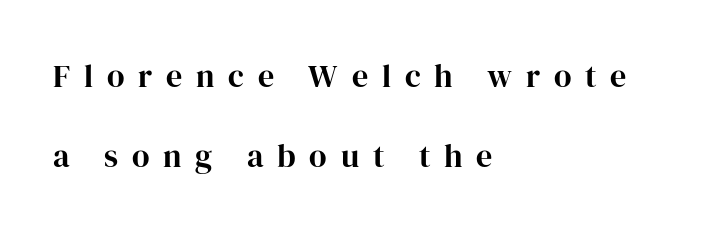
The image shows 32 px bold serif type, upright; set left-aligned, loose line spacing (2.5x), unusually wide letter spacing (+0.43 em), not underlined; high stroke contrast and a medium x-height.
